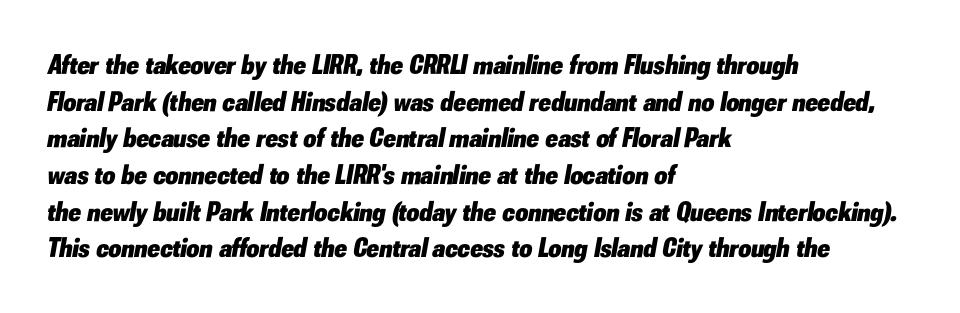
Q: Is the text bold? A: Yes.
Q: Is the text italic (slanted)? A: Yes, it leans right by about 10 degrees.
Q: Is the text underlined? A: No.
Q: How is the paragraph aligned? A: Left-aligned.
Q: Is the spacing between letters normal or unusually wide? A: Normal.
Q: Is the spacing between lines tight, normal or loose? A: Normal.
Q: Width (condensed, normal, or wide)? A: Normal.
Q: Stroke contrast? A: Low.
Q: x-height? A: Small.
Q: Monospaced? A: No.
